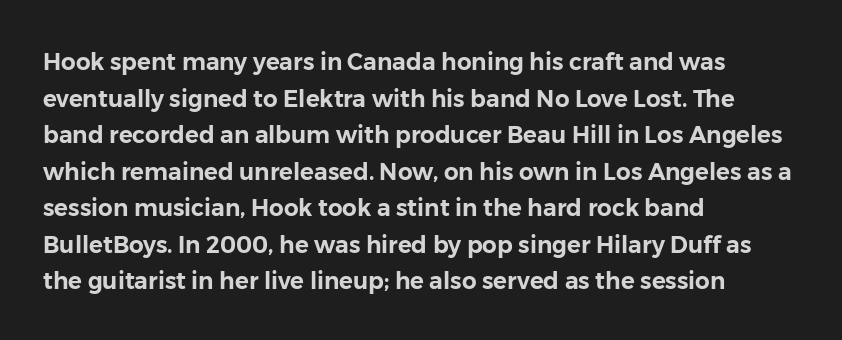
{"italic": "no", "underline": "no", "align": "left", "line_spacing": "normal", "line_spacing_ratio": 1.59, "letter_spacing": "normal", "letter_spacing_em": 0.0, "glyph_px": 23}
